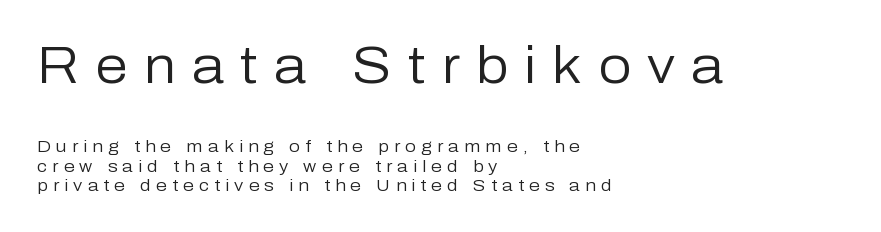
Q: Is the text bold? A: No.
Q: Is the text italic (slanted)? A: No, it is upright.
Q: Is the typeface a serif or a sans-serif typeface? A: Sans-serif.
Q: Is the text underlined? A: No.
Q: How is the paragraph aligned? A: Left-aligned.
Q: Is the spacing between letters normal or unusually wide? A: Unusually wide.
Q: Is the spacing between lines tight, normal or loose? A: Tight.
Q: Which block of text is set in a larger size, the first (top) or the second (bottom)? A: The first (top) one.
Q: Width (condensed, normal, or wide)? A: Normal.
Q: Stroke contrast? A: Low.
Q: x-height? A: Medium.
Q: Monospaced? A: No.
